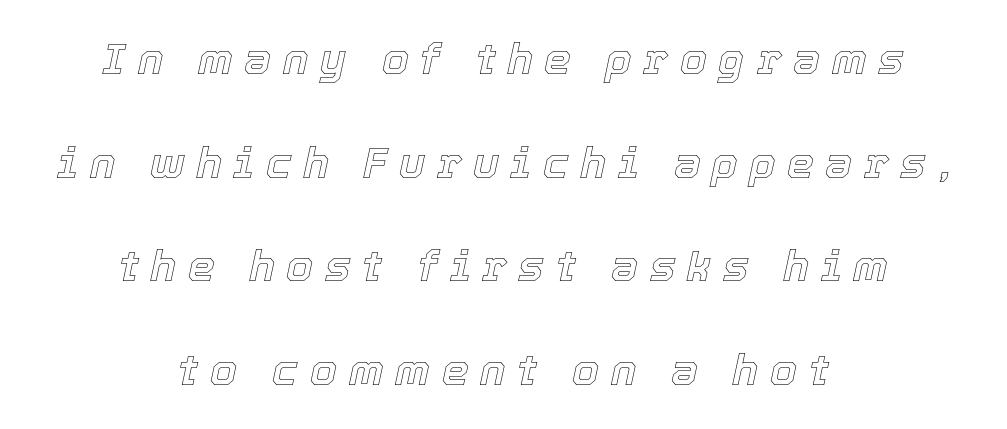
Q: Is the text italic (slanted)? A: Yes, it leans right by about 12 degrees.
Q: Is the text underlined? A: No.
Q: How is the paragraph aligned? A: Centered.
Q: Is the spacing between letters normal or unusually wide? A: Unusually wide.
Q: Is the spacing between lines tight, normal or loose? A: Loose.
Q: Width (condensed, normal, or wide)? A: Normal.
Q: x-height? A: Medium.
Q: Monospaced? A: No.
